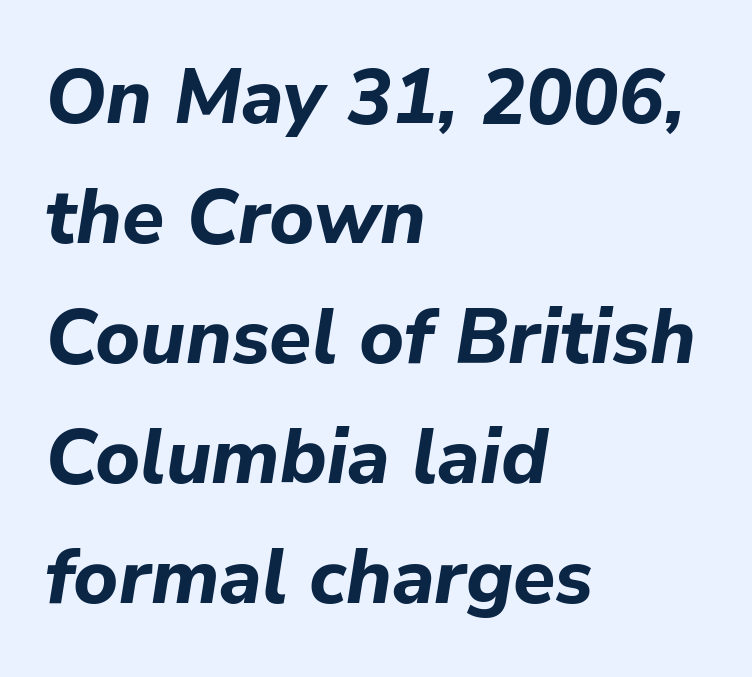
Q: Is the text bold? A: Yes.
Q: Is the text italic (slanted)? A: Yes, it leans right by about 9 degrees.
Q: Is the text underlined? A: No.
Q: How is the paragraph aligned? A: Left-aligned.
Q: Is the spacing between letters normal or unusually wide? A: Normal.
Q: Is the spacing between lines tight, normal or loose? A: Normal.
Q: Width (condensed, normal, or wide)? A: Normal.
Q: Stroke contrast? A: Low.
Q: x-height? A: Medium.
Q: Monospaced? A: No.
